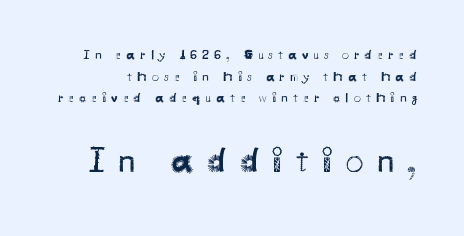
Q: Is the text bold? A: No.
Q: Is the text italic (slanted)? A: No, it is upright.
Q: Is the typeface a serif or a sans-serif typeface? A: Sans-serif.
Q: Is the text underlined? A: No.
Q: Is the spacing between letters normal or unusually wide? A: Unusually wide.
Q: Is the spacing between lines tight, normal or loose? A: Normal.
Q: Which block of text is set in a larger size, the first (top) or the second (bottom)? A: The second (bottom) one.
Q: Width (condensed, normal, or wide)? A: Normal.
Q: Stroke contrast? A: Medium.
Q: x-height? A: Small.
Q: Monospaced? A: No.
